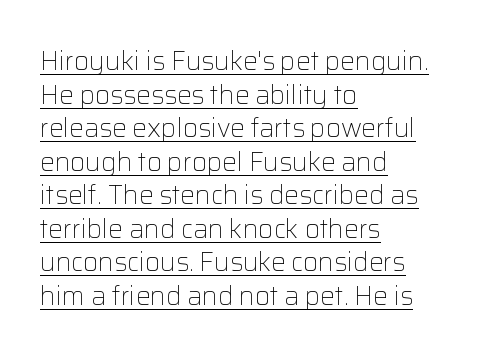
{"italic": "no", "bold": "no", "underline": "yes", "align": "left", "line_spacing": "normal", "line_spacing_ratio": 1.29, "letter_spacing": "normal", "letter_spacing_em": 0.0, "glyph_px": 26}
